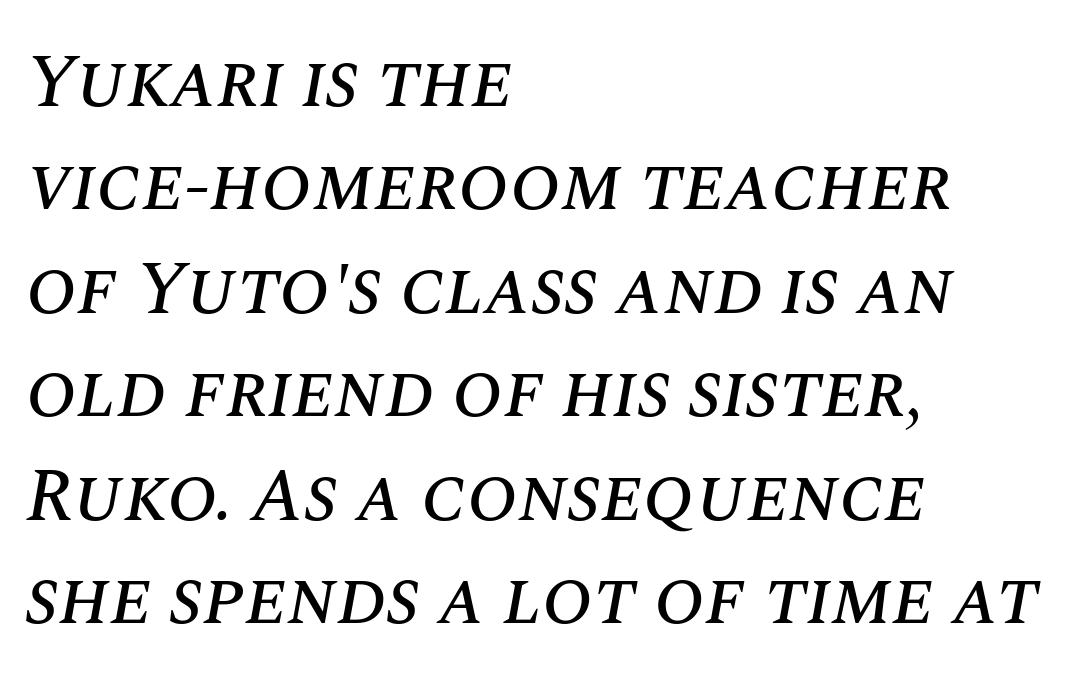
{"italic": "yes", "lean": "right", "slant_degrees": 10, "width": "normal", "stroke_contrast": "medium", "x_height": "large", "monospaced": "no", "underline": "no", "align": "left", "line_spacing": "normal", "line_spacing_ratio": 1.38, "letter_spacing": "normal", "letter_spacing_em": 0.0, "glyph_px": 75}
